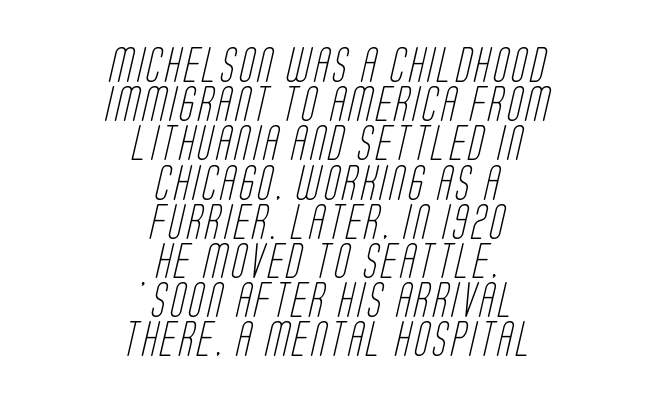
Heaviness? Minimal to ordinary, like unemphasized prose. Compared with typical paragraphs, the rows here are closer together. The characters display no serif detailing; their extremities are plain. Glance below the letters and you will spot only blank space. The compositor balanced each line on the midline. Note the varied advance widths — an 'i' is clearly narrower than an 'm'.
